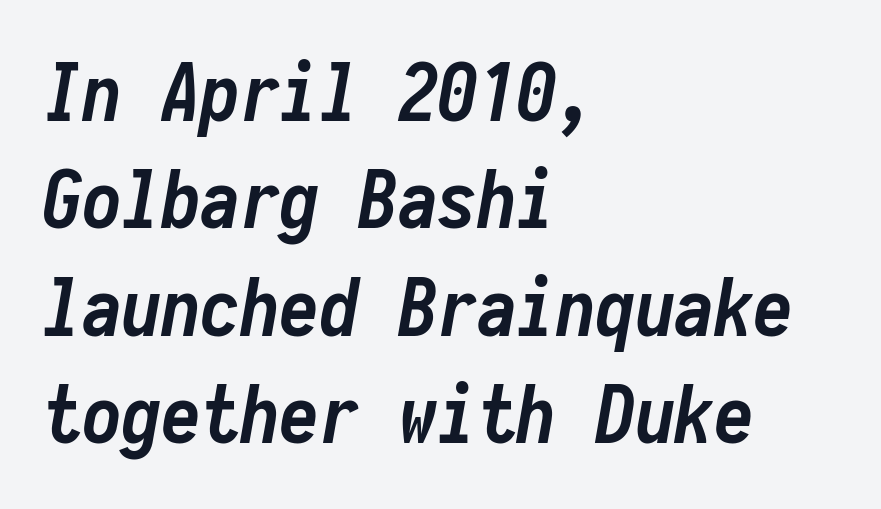
The image shows 79 px semibold, condensed type, italic (leaning right), monospaced; set left-aligned, normal line spacing (1.36x), normal letter spacing, not underlined; low stroke contrast and a medium x-height.
